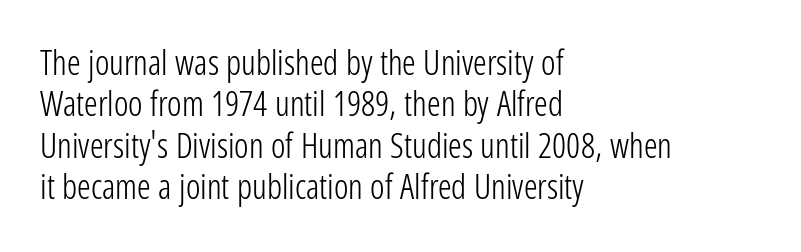
Do the letters lean? They stand straight. Is this a sans? Yes — the strokes have no serifs. Only glyphs here, with clear space below each row. Think of a printed novel: that variable character pitch is what you see here. A quiet, ordinary-to-light weight characterises the typeface. The passage is arranged the way most books set body copy — flush left.
